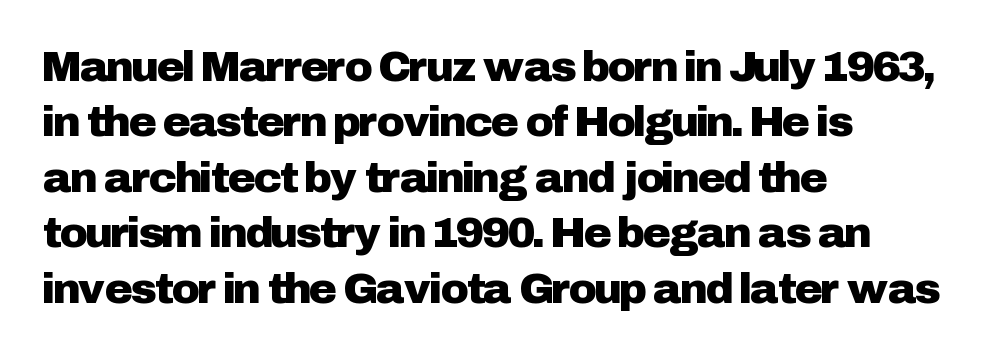
{"serif": "no", "italic": "no", "width": "normal", "stroke_contrast": "low", "x_height": "medium", "monospaced": "no", "underline": "no", "align": "left", "line_spacing": "normal", "line_spacing_ratio": 1.29, "letter_spacing": "normal", "letter_spacing_em": 0.0, "glyph_px": 43}
